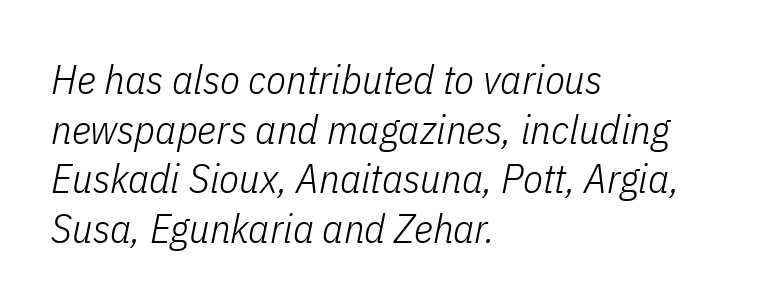
This sample has the flowing, uneven cadence of proportional lettering. Honestly, there is no underline to notice here at all. The typesetting does not lean heavy: it is not bold. The letters sit at their default tracking, neither squeezed nor spread. These lines stack with their left ends in a neat column. Would a proofreader flag this as italicized? Yes.
